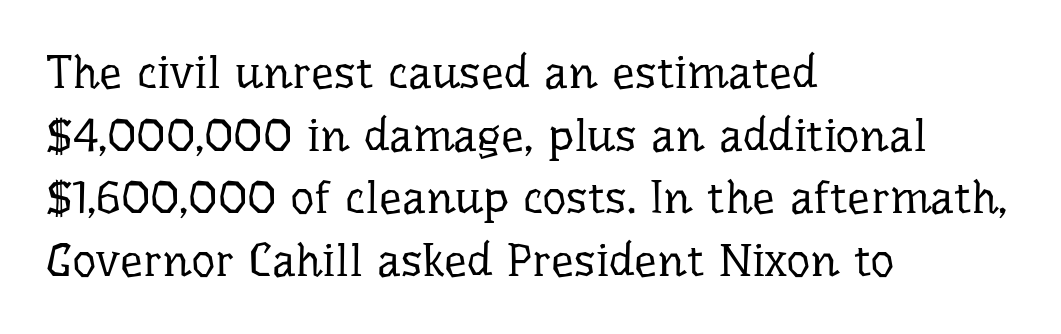
{"serif": "yes", "italic": "no", "bold": "no", "weight": "regular", "width": "normal", "stroke_contrast": "low", "x_height": "medium", "monospaced": "no", "underline": "no", "align": "left", "line_spacing": "normal", "line_spacing_ratio": 1.36, "letter_spacing": "normal", "letter_spacing_em": 0.0, "glyph_px": 46}
